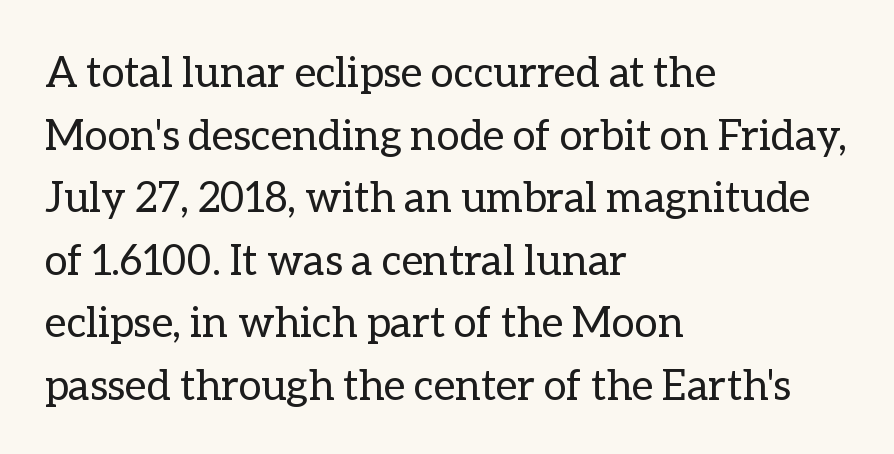
Q: Is the text bold? A: No.
Q: Is the text italic (slanted)? A: No, it is upright.
Q: Is the text underlined? A: No.
Q: How is the paragraph aligned? A: Left-aligned.
Q: Is the spacing between letters normal or unusually wide? A: Normal.
Q: Is the spacing between lines tight, normal or loose? A: Normal.
Q: Width (condensed, normal, or wide)? A: Normal.
Q: Stroke contrast? A: Low.
Q: x-height? A: Medium.
Q: Monospaced? A: No.
